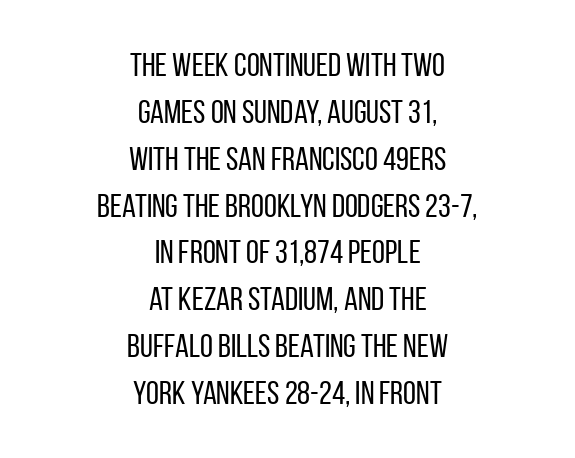
These glyphs show unthickened strokes, regular width or finer. This rendering features lettering with no underline. You could not count columns in this text — the font is proportionally spaced. A roman cut, with each character standing at attention. Students, note that the glyphs here touch the page at normal intervals. This sample keeps an unexceptional amount of space between lines.
